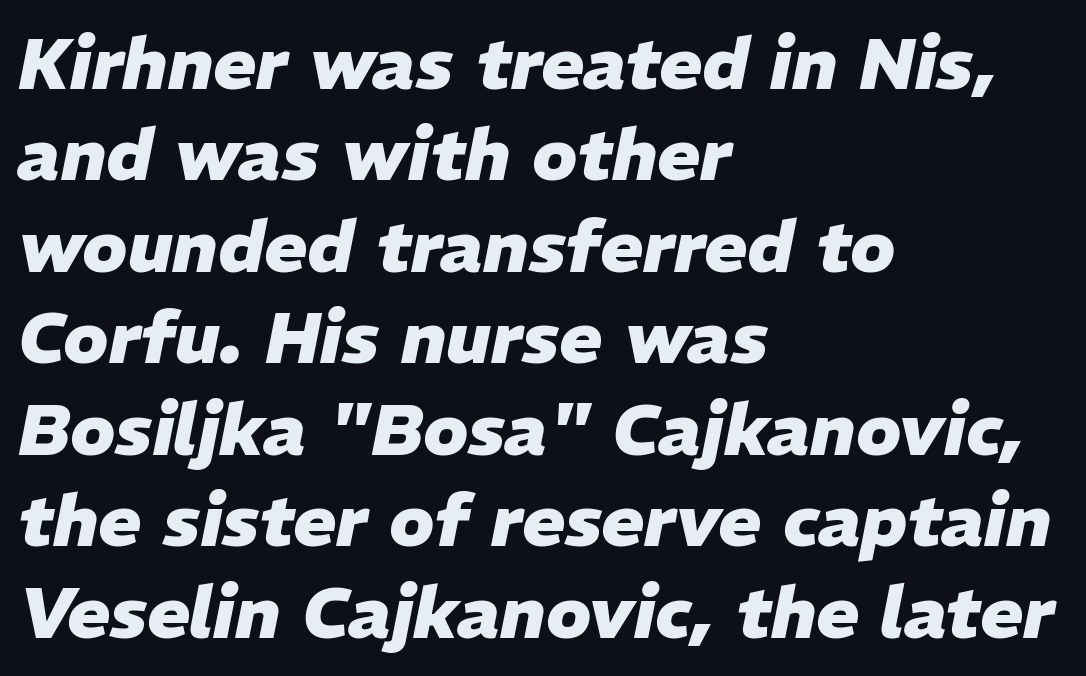
This rendering leaves character spacing at its baseline value. The compositor pushed each line to the left boundary. Quick note: italic. This sample has the flowing, uneven cadence of proportional lettering. The string is rendered with underlining switched off.
